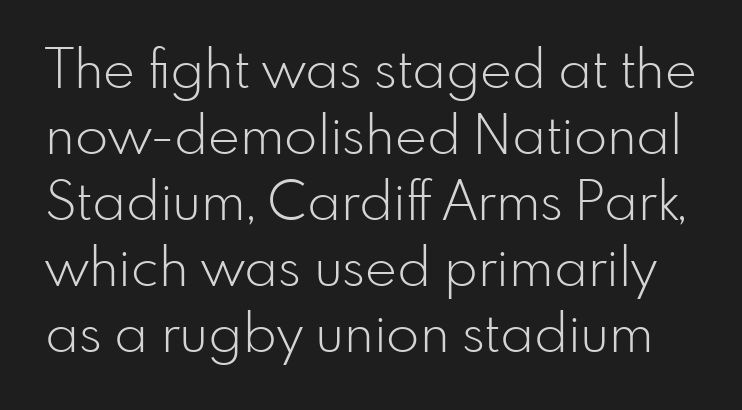
{"serif": "no", "italic": "no", "bold": "no", "weight": "light", "width": "normal", "stroke_contrast": "low", "x_height": "small", "monospaced": "no", "underline": "no", "line_spacing_ratio": 1.22, "letter_spacing": "normal", "letter_spacing_em": 0.0, "glyph_px": 54}
